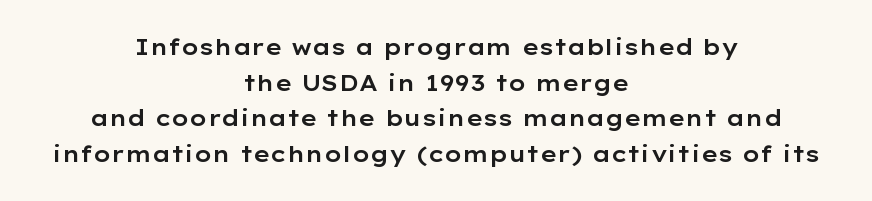
{"italic": "no", "underline": "no", "align": "center", "line_spacing": "normal", "line_spacing_ratio": 1.62, "letter_spacing": "normal", "letter_spacing_em": 0.0, "glyph_px": 22}
